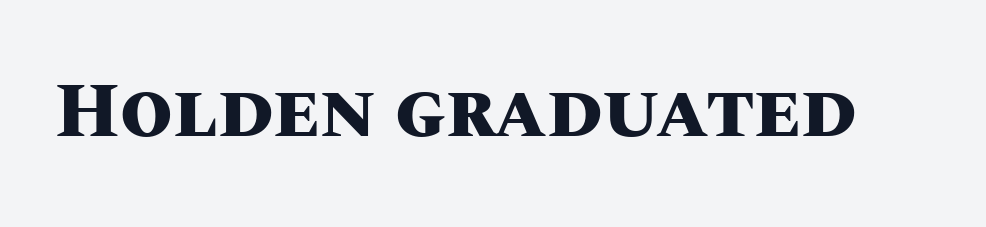
Q: Is the text bold? A: Yes.
Q: Is the text italic (slanted)? A: No, it is upright.
Q: Is the text underlined? A: No.
Q: Is the spacing between letters normal or unusually wide? A: Normal.
Q: Width (condensed, normal, or wide)? A: Normal.
Q: Stroke contrast? A: Medium.
Q: x-height? A: Large.
Q: Monospaced? A: No.
